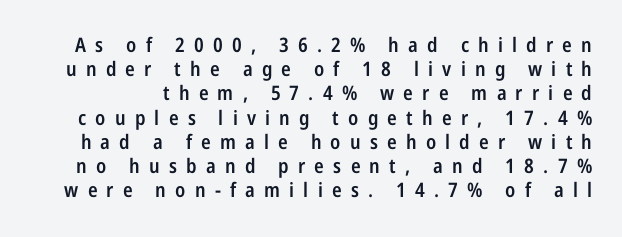
{"italic": "no", "bold": "semi", "underline": "no", "line_spacing_ratio": 1.21, "letter_spacing": "wide", "letter_spacing_em": 0.46, "glyph_px": 20}
